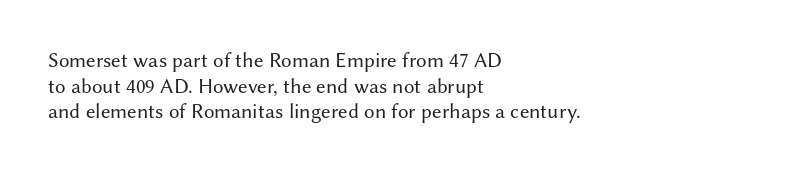
The image shows 21 px text type, upright; set left-aligned, line spacing 1.22x, normal letter spacing, not underlined.
